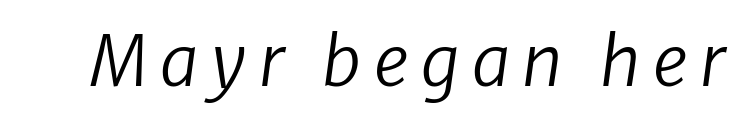
The image shows 69 px regular-weight type, italic (leaning right); set not underlined; low stroke contrast and a medium x-height.
